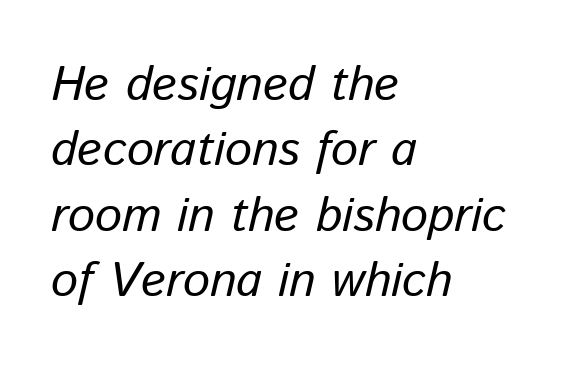
Q: Is the text bold? A: No.
Q: Is the text italic (slanted)? A: Yes, it leans right by about 13 degrees.
Q: Is the text underlined? A: No.
Q: How is the paragraph aligned? A: Left-aligned.
Q: Is the spacing between letters normal or unusually wide? A: Normal.
Q: Is the spacing between lines tight, normal or loose? A: Normal.
Q: Width (condensed, normal, or wide)? A: Normal.
Q: Stroke contrast? A: Low.
Q: x-height? A: Medium.
Q: Monospaced? A: No.
